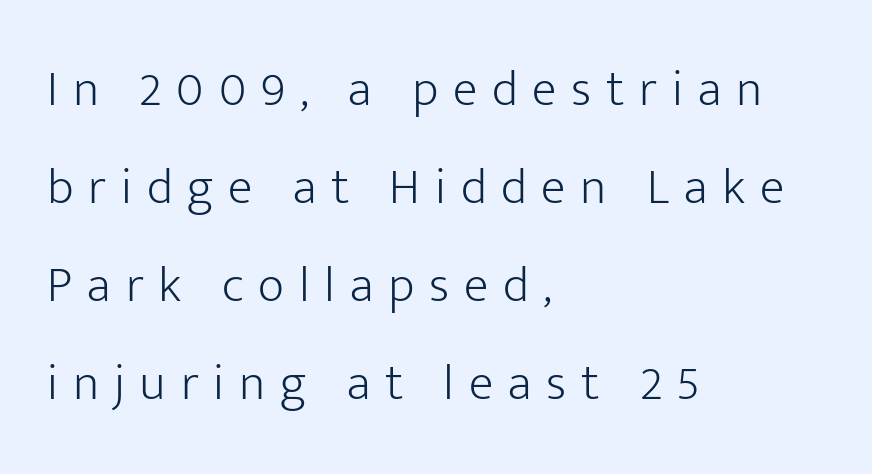
The vertical gap from one line to the next is large. Stems here are at most as thick as an everyday book face. Looks like regular typesetting: each glyph gets only the width it needs. Nope, no serifs anywhere on these letters. Characters remain perfectly vertical along every line. The string is rendered with underlining switched off.
